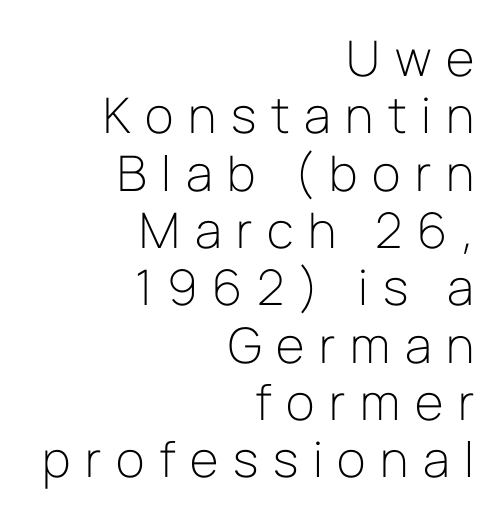
The image shows 49 px light sans-serif type, upright; set right-aligned, line spacing 1.17x, unusually wide letter spacing (+0.3 em), not underlined; low stroke contrast and a medium x-height.
